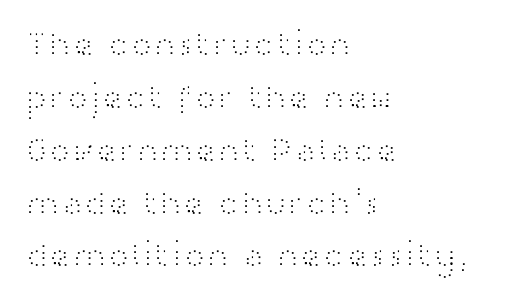
The type sits square on the baseline with zero lean. Visually the block forms a straight wall on the left and a jagged coastline on the right. These lines are rendered in a variable-pitch font. The lines sit at an ordinary, default distance from one another.
